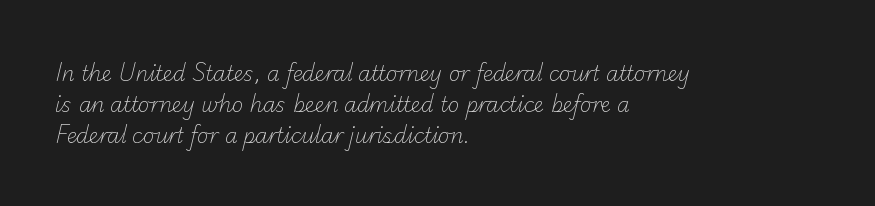
The image shows 20 px text type; set left-aligned, normal line spacing (1.54x), normal letter spacing, not underlined.
